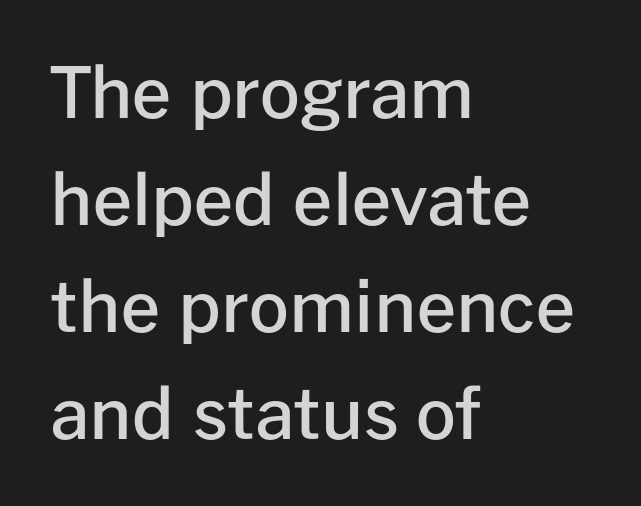
The image shows 70 px semibold sans-serif type, upright; set left-aligned, normal line spacing (1.53x), normal letter spacing, not underlined; low stroke contrast and a medium x-height.
